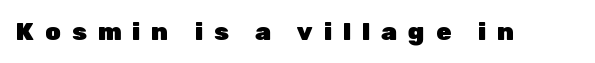
Between one letter and the next there's a generous, obvious gap. The space beneath each line is pristine and unruled. Does the weight exceed regular? Yes, all the way to bold. The letters stand upright; this is a roman face.
